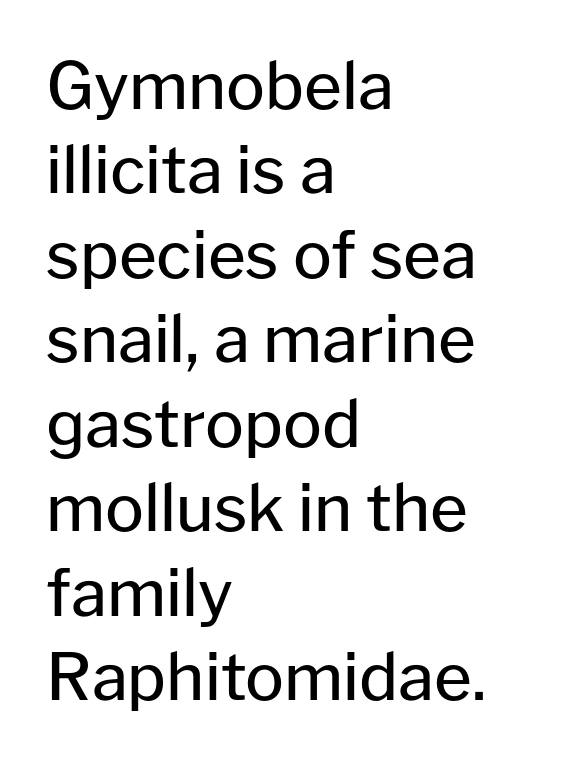
The image shows 65 px regular-weight sans-serif type, upright; set left-aligned, normal line spacing (1.3x), normal letter spacing, not underlined; low stroke contrast and a medium x-height.
